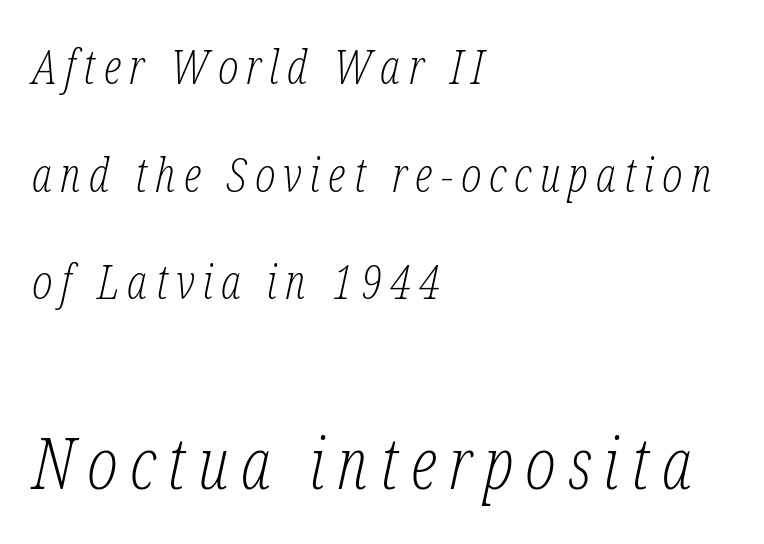
{"serif": "yes", "italic": "yes", "lean": "right", "slant_degrees": 12, "bold": "no", "weight": "light", "width": "condensed", "stroke_contrast": "low", "x_height": "medium", "monospaced": "no", "underline": "no", "align": "left", "line_spacing": "loose", "line_spacing_ratio": 2.24, "larger_block": "second", "size_ratio": 1.5, "glyph_px": 72}
